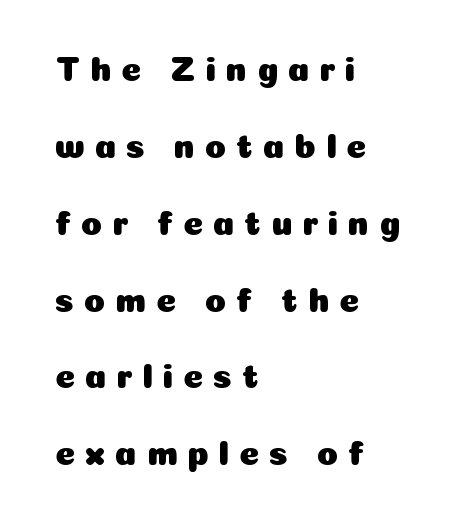
Q: Is the text italic (slanted)? A: No, it is upright.
Q: Is the typeface a serif or a sans-serif typeface? A: Sans-serif.
Q: Is the text underlined? A: No.
Q: How is the paragraph aligned? A: Left-aligned.
Q: Is the spacing between letters normal or unusually wide? A: Unusually wide.
Q: Is the spacing between lines tight, normal or loose? A: Loose.
Q: Width (condensed, normal, or wide)? A: Normal.
Q: Stroke contrast? A: Low.
Q: x-height? A: Medium.
Q: Monospaced? A: No.
